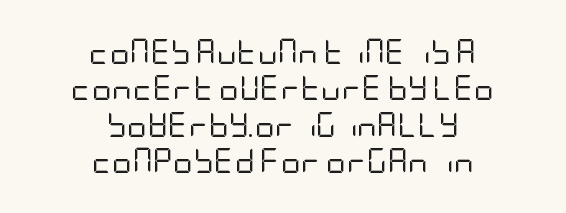
{"italic": "no", "bold": "no", "underline": "no", "align": "center", "line_spacing": "normal", "line_spacing_ratio": 1.46, "letter_spacing": "normal", "letter_spacing_em": 0.0, "glyph_px": 25}
